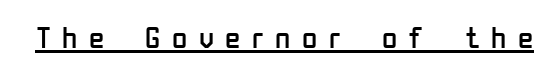
{"serif": "no", "italic": "no", "bold": "no", "weight": "regular", "width": "condensed", "stroke_contrast": "low", "x_height": "medium", "monospaced": "no", "underline": "yes", "letter_spacing": "wide", "letter_spacing_em": 0.37, "glyph_px": 31}
